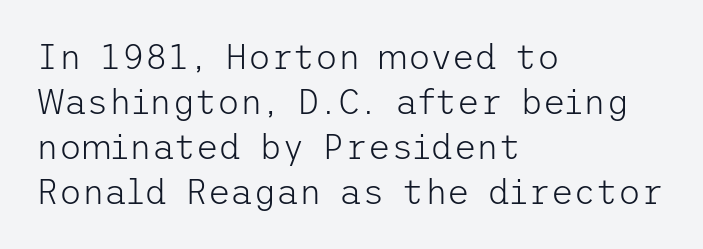
Q: Is the text bold? A: No.
Q: Is the text italic (slanted)? A: No, it is upright.
Q: Is the typeface a serif or a sans-serif typeface? A: Sans-serif.
Q: Is the text underlined? A: No.
Q: How is the paragraph aligned? A: Left-aligned.
Q: Is the spacing between letters normal or unusually wide? A: Normal.
Q: Is the spacing between lines tight, normal or loose? A: Normal.
Q: Width (condensed, normal, or wide)? A: Normal.
Q: Stroke contrast? A: Low.
Q: x-height? A: Medium.
